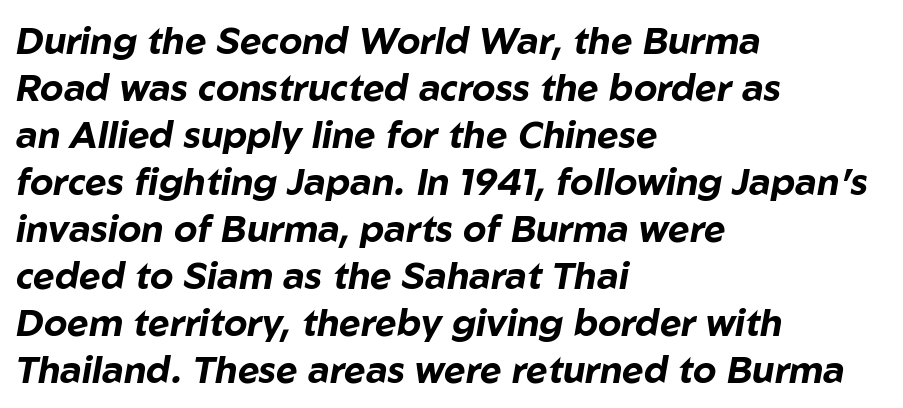
{"italic": "yes", "lean": "right", "slant_degrees": 10, "bold": "yes", "weight": "bold", "width": "normal", "stroke_contrast": "low", "x_height": "medium", "monospaced": "no", "underline": "no", "align": "left", "line_spacing": "normal", "line_spacing_ratio": 1.27, "letter_spacing": "normal", "letter_spacing_em": 0.0, "glyph_px": 37}
